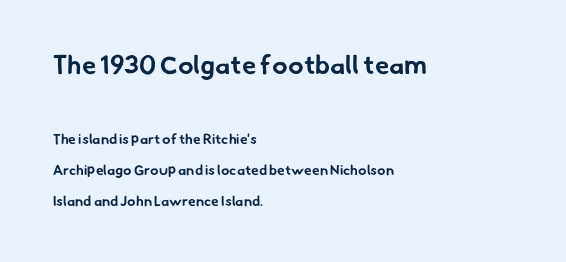
Q: Is the text bold? A: Yes.
Q: Is the text underlined? A: No.
Q: How is the paragraph aligned? A: Left-aligned.
Q: Is the spacing between letters normal or unusually wide? A: Normal.
Q: Is the spacing between lines tight, normal or loose? A: Loose.
Q: Which block of text is set in a larger size, the first (top) or the second (bottom)? A: The first (top) one.
